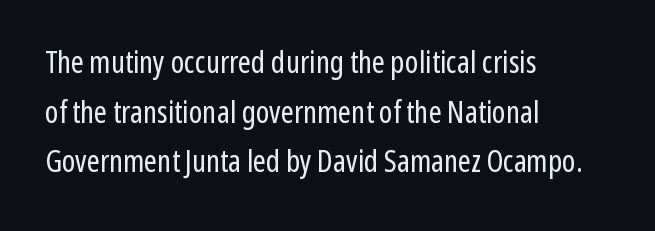
Is the type heavy? It reads as light-to-regular instead. Are there feet on the stems? There aren't — it's a sans. The font's upright variant was chosen for this text. Leftover space on each line is placed entirely after the last word.
